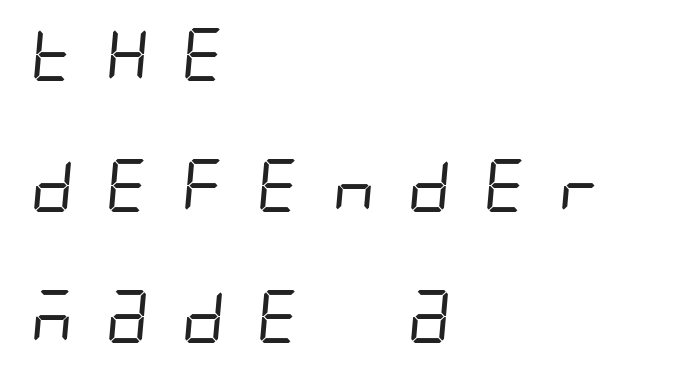
Each letter's strokes conclude bluntly, with no projecting serifs. Honestly, the letter spacing is so wide it's the main thing you notice. The text block is weighted toward the left margin, trailing off unevenly rightward. Summary of vertical rhythm: relaxed, with wide interline spacing.
